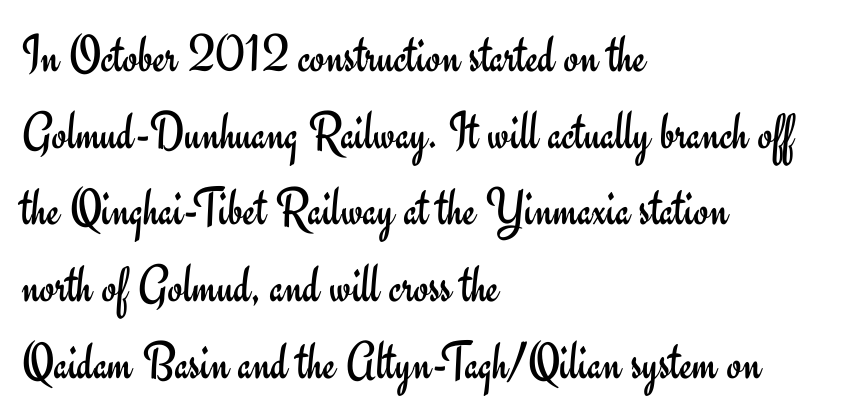
Q: Is the text bold? A: No.
Q: Is the text italic (slanted)? A: Yes.
Q: Is the typeface a serif or a sans-serif typeface? A: Sans-serif.
Q: Is the text underlined? A: No.
Q: How is the paragraph aligned? A: Left-aligned.
Q: Is the spacing between letters normal or unusually wide? A: Normal.
Q: Is the spacing between lines tight, normal or loose? A: Normal.
Q: Width (condensed, normal, or wide)? A: Normal.
Q: Stroke contrast? A: Low.
Q: x-height? A: Small.
Q: Monospaced? A: No.
